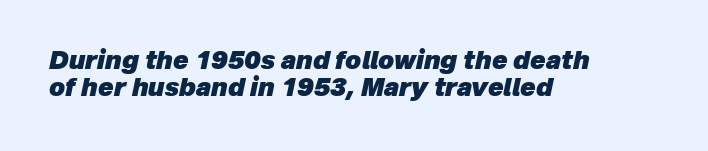
Q: Is the text bold? A: Yes.
Q: Is the text italic (slanted)? A: Yes, it leans right by about 12 degrees.
Q: Is the text underlined? A: No.
Q: How is the paragraph aligned? A: Left-aligned.
Q: Is the spacing between letters normal or unusually wide? A: Normal.
Q: Is the spacing between lines tight, normal or loose? A: Tight.
